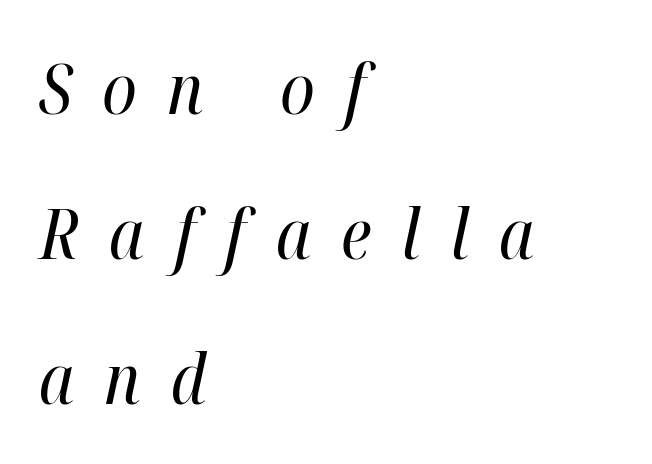
Horizontal alignment here is leftward, the default for most running prose. These lines stand farther apart than default settings would place them. Students, note that the glyphs here are deliberately spaced far apart. Character widths vary here, with narrow letters taking less room than wide ones. Nobody drew a line under any word here. Designer's note — italics engaged.
